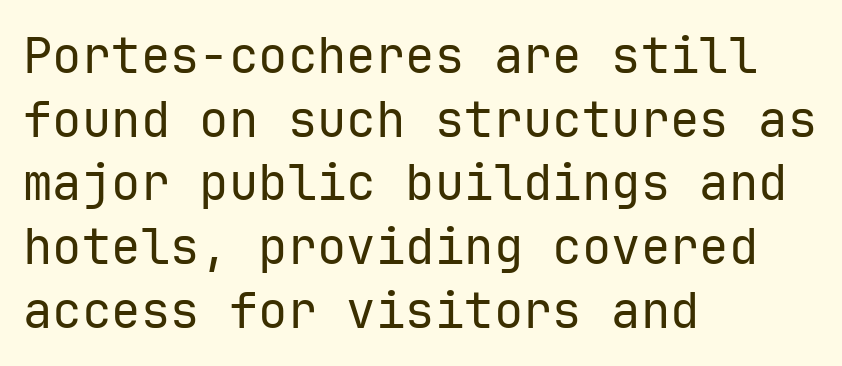
Q: Is the text bold? A: No.
Q: Is the text italic (slanted)? A: No, it is upright.
Q: Is the typeface a serif or a sans-serif typeface? A: Sans-serif.
Q: Is the text underlined? A: No.
Q: How is the paragraph aligned? A: Left-aligned.
Q: Is the spacing between letters normal or unusually wide? A: Normal.
Q: Is the spacing between lines tight, normal or loose? A: Normal.
Q: Width (condensed, normal, or wide)? A: Normal.
Q: Stroke contrast? A: Low.
Q: x-height? A: Medium.
